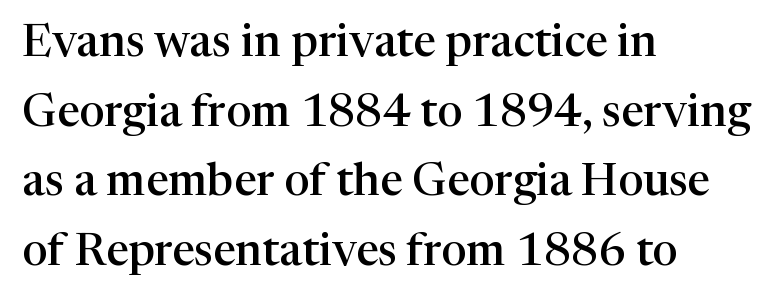
{"serif": "yes", "italic": "no", "bold": "semi", "weight": "semibold", "width": "normal", "stroke_contrast": "high", "x_height": "medium", "monospaced": "no", "underline": "no", "align": "left", "line_spacing": "normal", "line_spacing_ratio": 1.55, "letter_spacing": "normal", "letter_spacing_em": 0.0, "glyph_px": 45}
